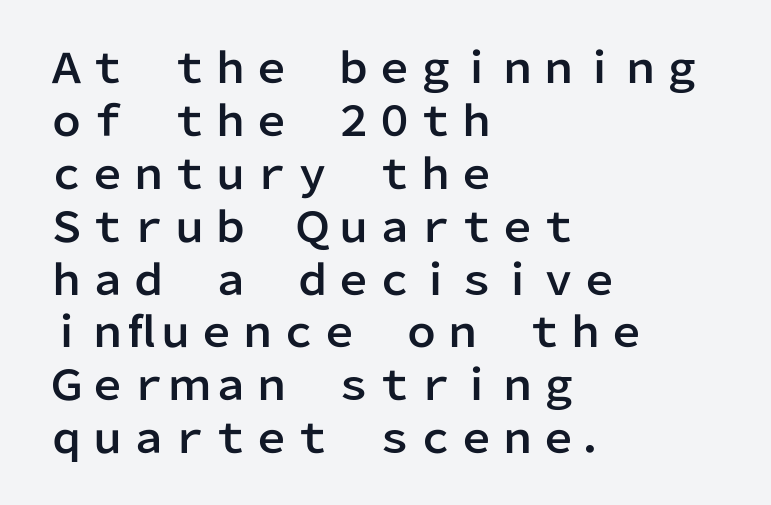
Vertical strokes here are truly vertical. The leading is moderate, giving the passage an even texture. Note the varied advance widths — an 'i' is clearly narrower than an 'm'. Nope, no serifs anywhere on these letters. Observe the ordinary spacing: letters are neighbours, not strangers. These lines stack with their left ends in a neat column.
